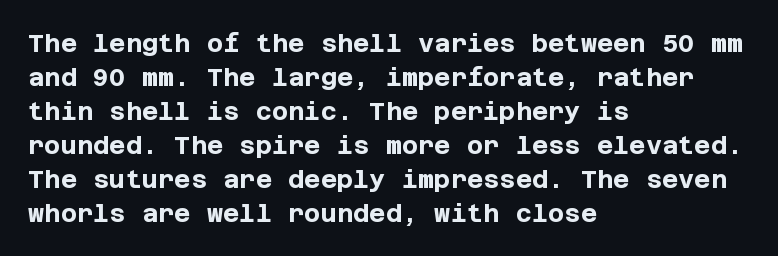
The image shows 25 px bold type, upright; set left-aligned, normal line spacing (1.36x), normal letter spacing, not underlined.
